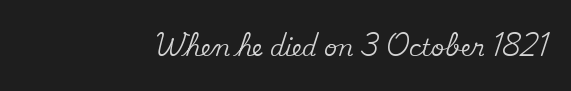
{"underline": "no", "letter_spacing": "normal", "letter_spacing_em": 0.0, "glyph_px": 23}
